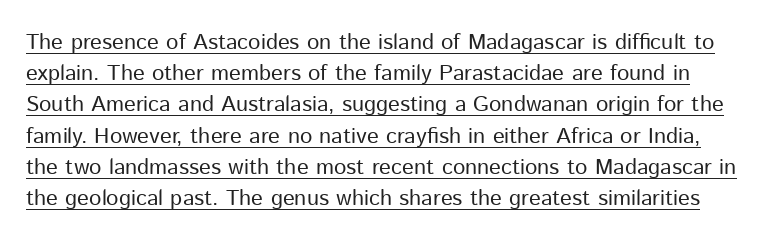
Ink coverage per letter is moderate at most. Is there any slant? The stems are plumb. Inter-character spacing is left at the font's built-in metrics. Students, observe: this is what conventionally led text looks like.
